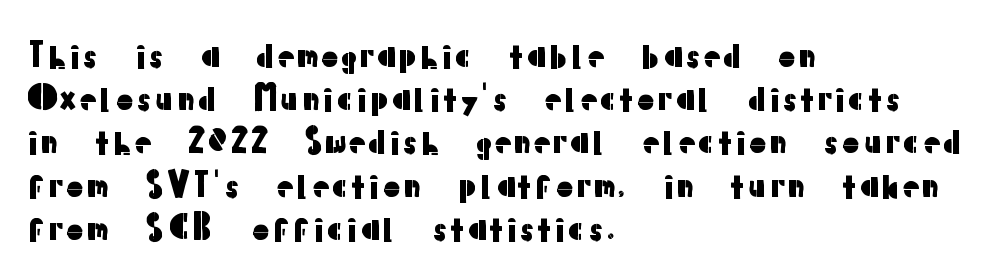
{"serif": "no", "italic": "no", "width": "normal", "stroke_contrast": "low", "x_height": "medium", "monospaced": "no", "underline": "no", "align": "left", "line_spacing": "normal", "line_spacing_ratio": 1.27, "letter_spacing": "normal", "letter_spacing_em": 0.0, "glyph_px": 34}
